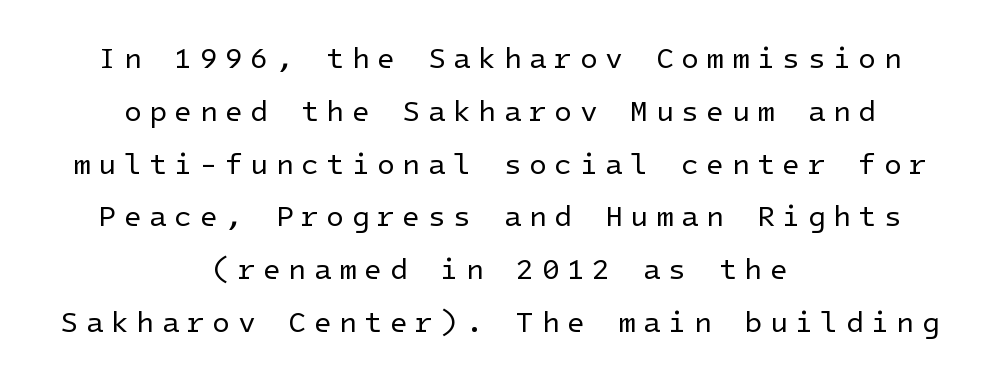
Q: Is the text bold? A: No.
Q: Is the text italic (slanted)? A: No, it is upright.
Q: Is the typeface a serif or a sans-serif typeface? A: Sans-serif.
Q: Is the text underlined? A: No.
Q: How is the paragraph aligned? A: Centered.
Q: Is the spacing between letters normal or unusually wide? A: Unusually wide.
Q: Width (condensed, normal, or wide)? A: Normal.
Q: Stroke contrast? A: Low.
Q: x-height? A: Medium.
